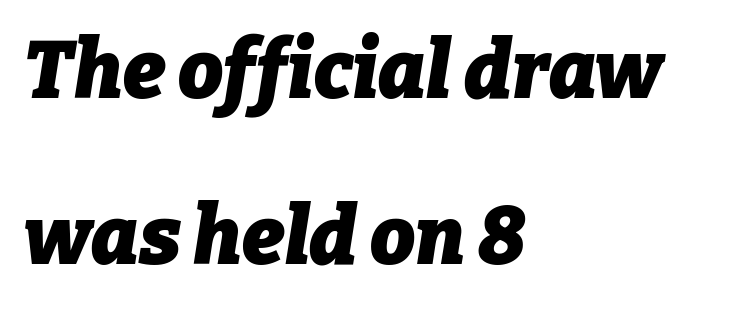
{"italic": "yes", "lean": "right", "slant_degrees": 9, "bold": "yes", "weight": "heavy", "width": "normal", "stroke_contrast": "low", "x_height": "medium", "monospaced": "no", "underline": "no", "align": "left", "line_spacing": "loose", "line_spacing_ratio": 2.08, "letter_spacing": "normal", "letter_spacing_em": 0.0, "glyph_px": 80}
